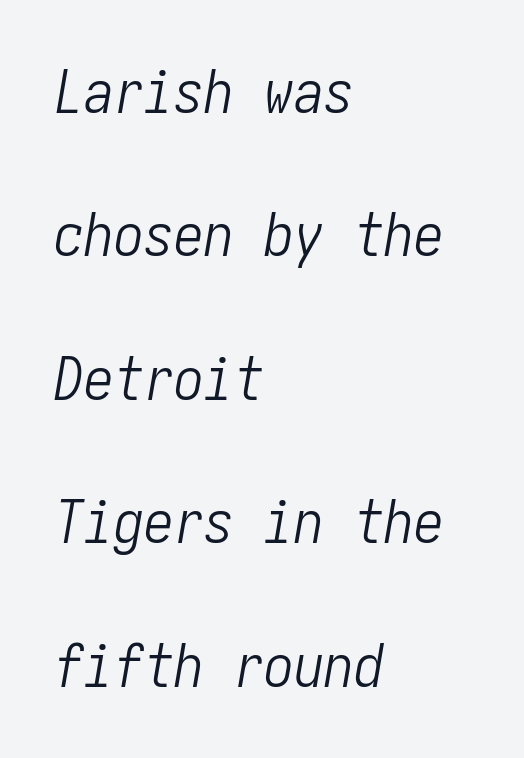
The image shows 60 px light, condensed type, italic (leaning right); set left-aligned, loose line spacing (2.39x), normal letter spacing, not underlined; low stroke contrast and a medium x-height.
